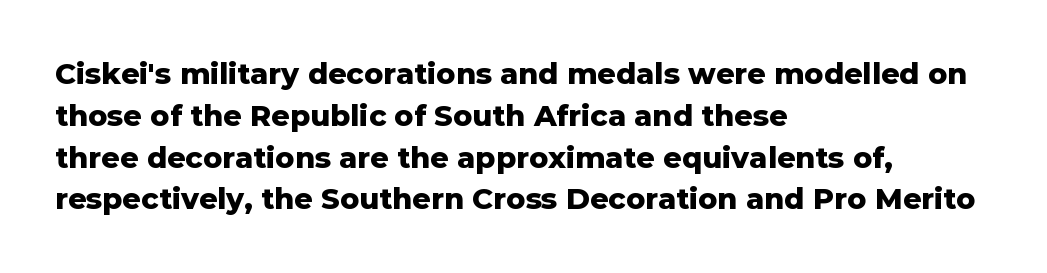
Words appear dense and cohesive because spacing is normal. Unlike a traditional serif, this face leaves its strokes unadorned. The lines sit at an ordinary, default distance from one another. Horizontally, the lines are justified to the leading edge only. Chunky letters — that's bold for sure.
